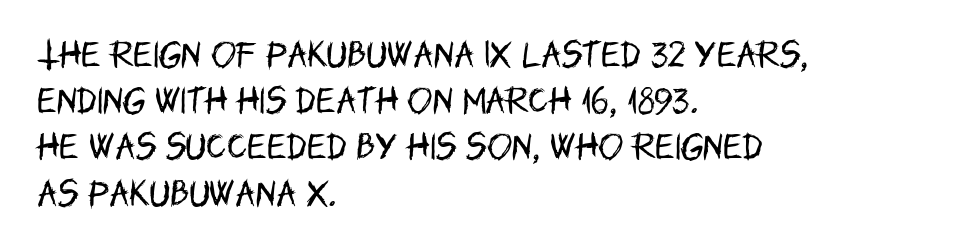
The image shows 30 px regular-weight, condensed sans-serif type, upright; set left-aligned, normal line spacing (1.54x), normal letter spacing, not underlined; low stroke contrast and a large x-height.
